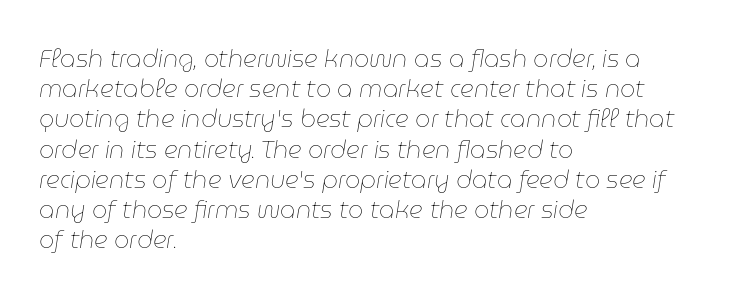
Q: Is the text bold? A: No.
Q: Is the text italic (slanted)? A: Yes, it leans right by about 9 degrees.
Q: Is the text underlined? A: No.
Q: How is the paragraph aligned? A: Left-aligned.
Q: Is the spacing between letters normal or unusually wide? A: Normal.
Q: Is the spacing between lines tight, normal or loose? A: Normal.
